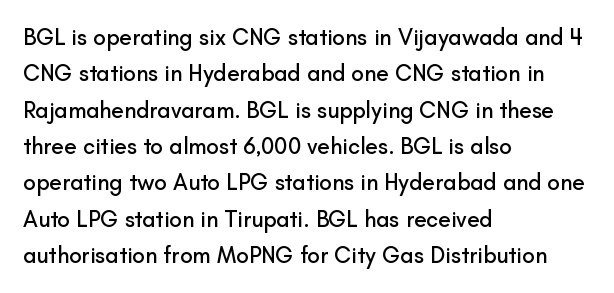
Q: Is the text italic (slanted)? A: No, it is upright.
Q: Is the text underlined? A: No.
Q: How is the paragraph aligned? A: Left-aligned.
Q: Is the spacing between letters normal or unusually wide? A: Normal.
Q: Is the spacing between lines tight, normal or loose? A: Normal.
